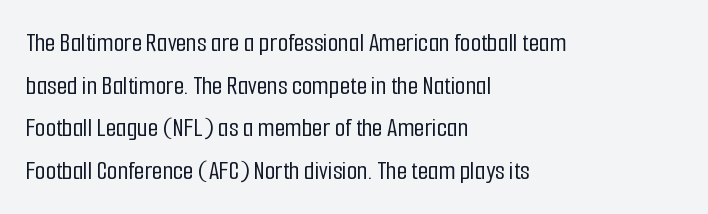
The words here are not underlined. Upright lettering throughout. This rendering leaves character spacing at its baseline value. These lines stack with their left ends in a neat column. Vertical spacing — default.
